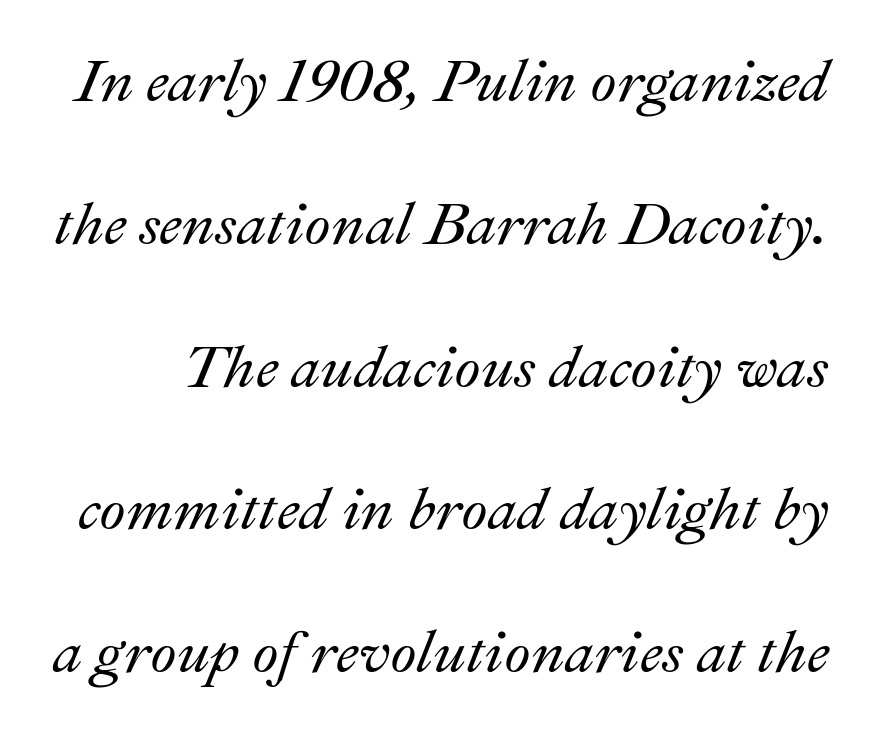
{"italic": "yes", "lean": "right", "slant_degrees": 22, "width": "normal", "stroke_contrast": "medium", "x_height": "small", "monospaced": "no", "underline": "no", "line_spacing": "loose", "line_spacing_ratio": 2.38, "letter_spacing": "normal", "letter_spacing_em": 0.0, "glyph_px": 60}
